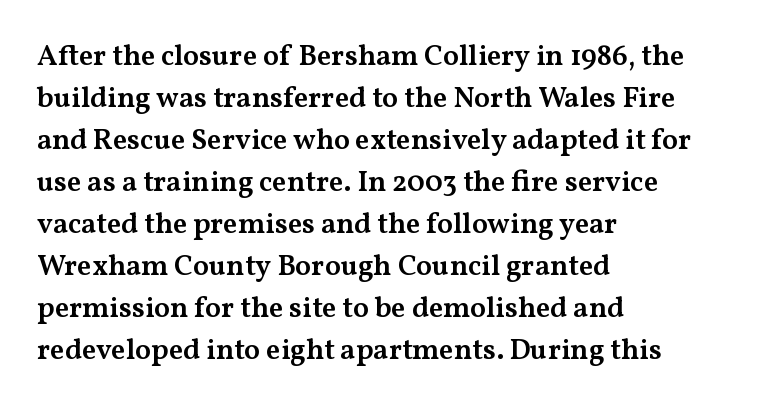
Every stem runs plumb, perpendicular to the baseline. These lines carry some extra weight — a demibold, not a full bold. Looks like regular typesetting: each glyph gets only the width it needs. Each new line begins a customary step beneath the previous one. Underline: absent. Stroke terminals: seriffed.
